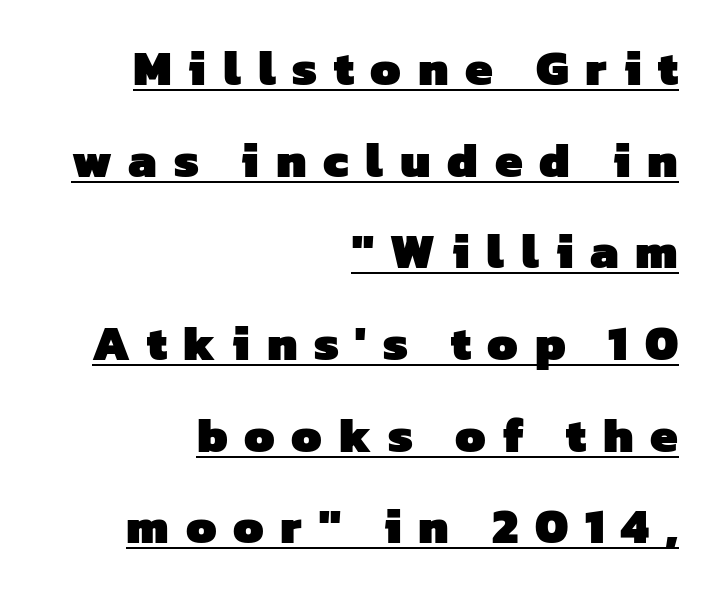
Serifs: no, the terminals of the letterforms are clean. Students, observe the line beneath the letters — that is underlining. As a designer I'd log this as weight 700, bold. The tracking jumps out immediately: characters are airy and widely separated.
